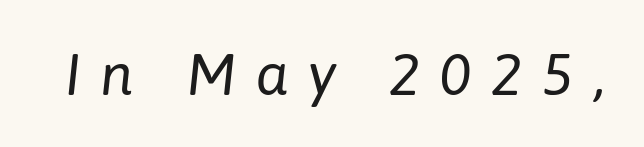
Stroke mass is kept to a normal reading level or below. The foot of each line stays bare and open. Looks like regular typesetting: each glyph gets only the width it needs. The specimen reads as italic at a glance.
